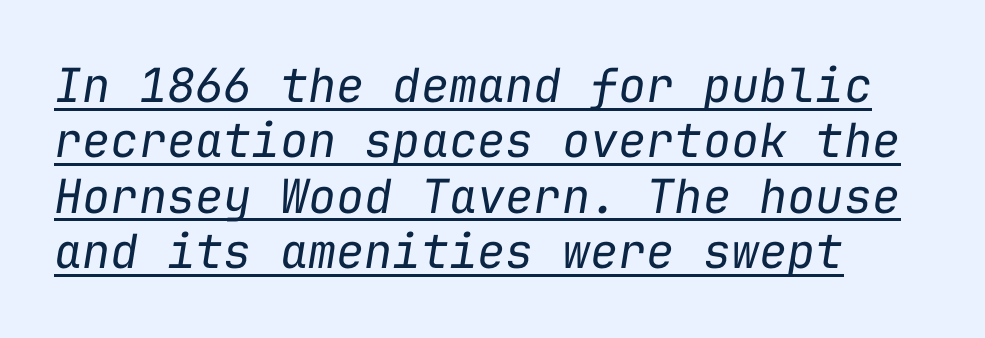
{"italic": "yes", "lean": "right", "slant_degrees": 9, "bold": "no", "weight": "regular", "width": "normal", "stroke_contrast": "low", "x_height": "medium", "monospaced": "yes", "underline": "yes", "line_spacing_ratio": 1.18, "letter_spacing": "normal", "letter_spacing_em": 0.0, "glyph_px": 47}
